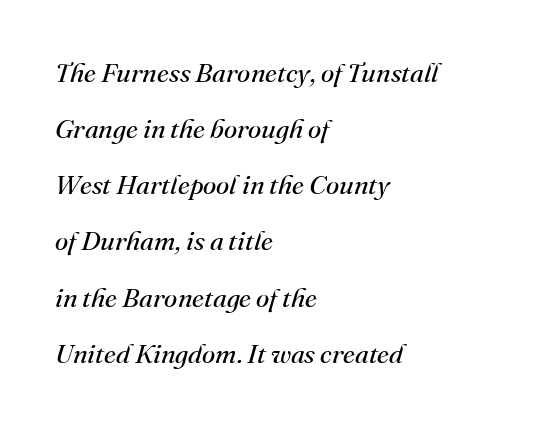
These lines keep a tight, regular rhythm from letter to letter. A typesetter would mark this as italic. The typesetter chose a ragged-right arrangement here. The line-height multiplier appears high, well above default.
